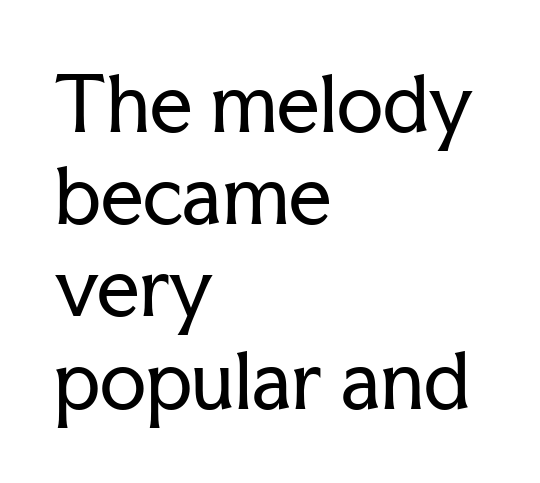
Old-style or modern, the face here clearly has serifs. The setting favours the left margin, as ordinary paragraphs usually do. Spacing verdict: proportional, widths tailored to each character. Compared with a typical body face, this is equally light or lighter still. Tracking value appears to be zero — textbook default spacing. The foot of each line stays bare and open.
